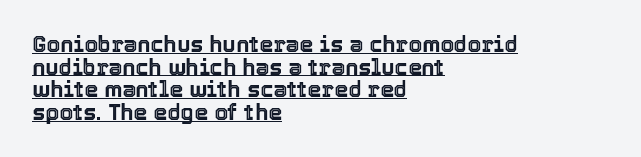
The passage shown stacks its lines with hardly any gap. Does the copy run flush right? No — it runs flush left. Here the glyphs are tracked normally, forming tight word shapes. A baseline rule has been typeset under these characters. Do the letters lean? They stand straight.
